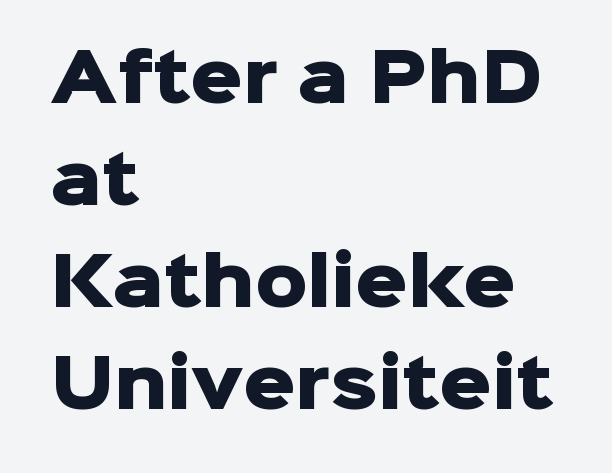
Every character sits straight up, as roman type does. Compared with an ordinary text face, these strokes are far heavier — a full bold. All the whitespace from short lines collects on the right. Quick note: interline space is typical.
